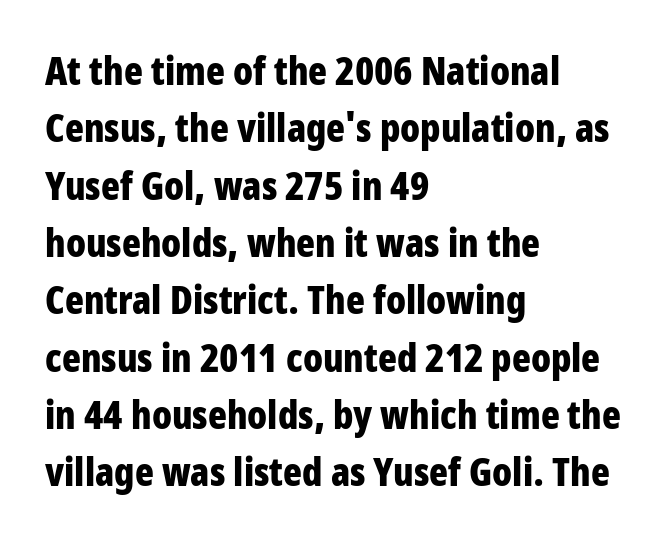
The image shows 39 px bold, condensed sans-serif type, upright; set left-aligned, normal line spacing (1.47x), normal letter spacing, not underlined; low stroke contrast and a large x-height.
